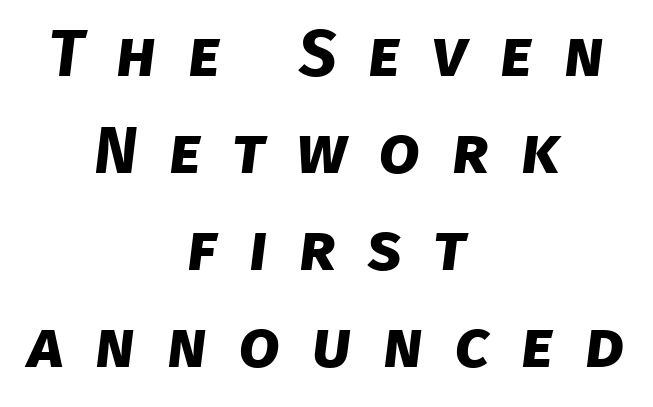
Q: Is the text bold? A: Yes.
Q: Is the typeface a serif or a sans-serif typeface? A: Sans-serif.
Q: Is the text underlined? A: No.
Q: How is the paragraph aligned? A: Centered.
Q: Is the spacing between letters normal or unusually wide? A: Unusually wide.
Q: Is the spacing between lines tight, normal or loose? A: Normal.
Q: Width (condensed, normal, or wide)? A: Normal.
Q: Stroke contrast? A: Low.
Q: x-height? A: Large.
Q: Monospaced? A: No.
